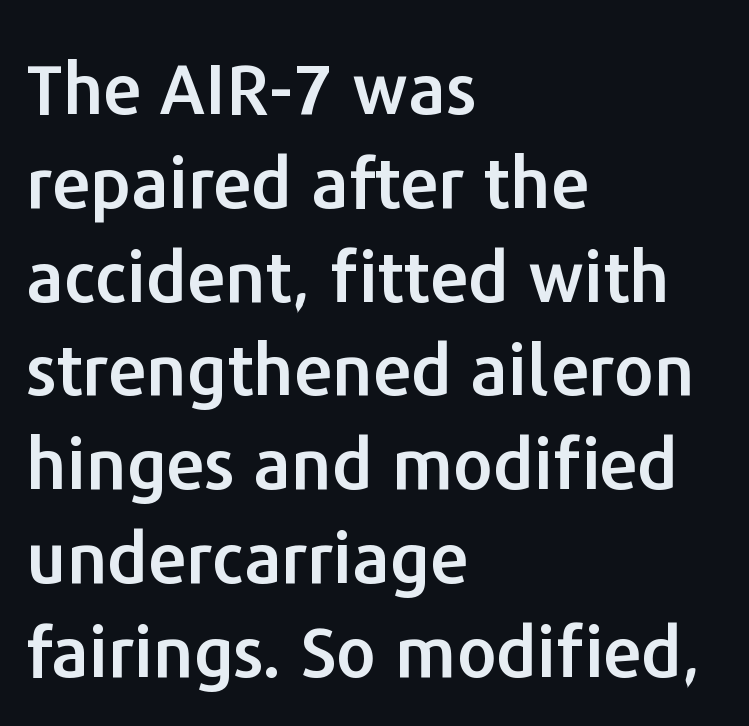
Q: Is the text italic (slanted)? A: No, it is upright.
Q: Is the typeface a serif or a sans-serif typeface? A: Sans-serif.
Q: Is the text underlined? A: No.
Q: How is the paragraph aligned? A: Left-aligned.
Q: Is the spacing between letters normal or unusually wide? A: Normal.
Q: Is the spacing between lines tight, normal or loose? A: Normal.
Q: Width (condensed, normal, or wide)? A: Normal.
Q: Stroke contrast? A: Low.
Q: x-height? A: Medium.
Q: Monospaced? A: No.
